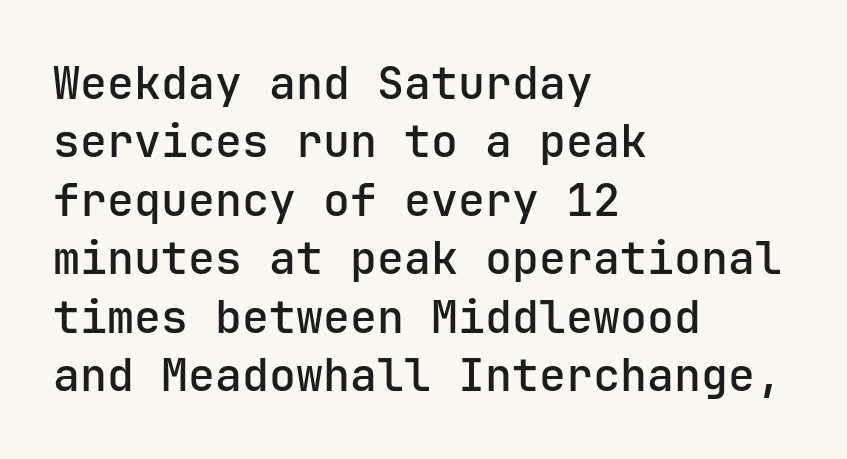
Notice how the stems are strictly vertical — no italics here. The tracking reads as untouched default to a designer's eye. Anything drawn beneath the words? Only blank space. Whoever set this chose a conventional vertical rhythm. Typographically, this falls in the sans-serif category.
